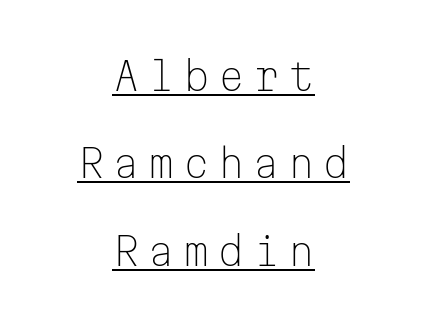
The image shows 38 px light sans-serif type, upright, monospaced; set centered, loose line spacing (2.3x), unusually wide letter spacing (+0.22 em), underlined; low stroke contrast and a medium x-height.
